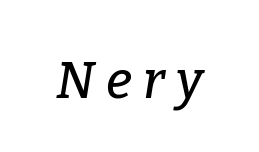
The image shows 51 px serif type, italic (leaning right); set unusually wide letter spacing (+0.22 em), not underlined; low stroke contrast and a medium x-height.
